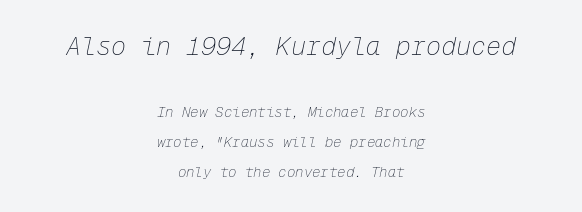
{"italic": "yes", "lean": "right", "slant_degrees": 12, "bold": "no", "underline": "no", "align": "center", "line_spacing": "loose", "line_spacing_ratio": 2.14, "letter_spacing": "normal", "letter_spacing_em": 0.0, "larger_block": "first", "size_ratio": 1.79, "glyph_px": 25}
